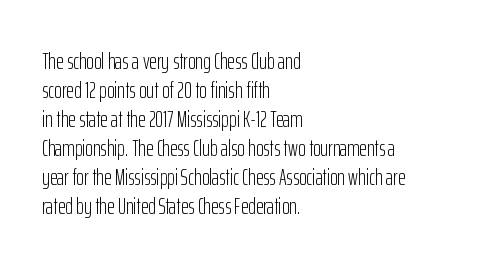
The image shows 23 px text type, upright; set left-aligned, normal line spacing (1.26x), normal letter spacing, not underlined.
